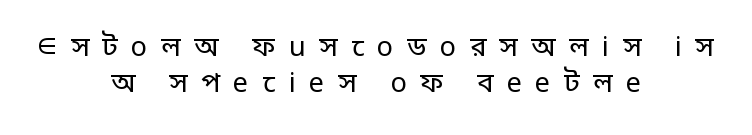
You can tell it's not italic because the verticals are truly vertical. Type without underlining. This sample uses expanded letter spacing, leaving extra air between glyphs. Compared with a typical body face, this is equally light or lighter still.
